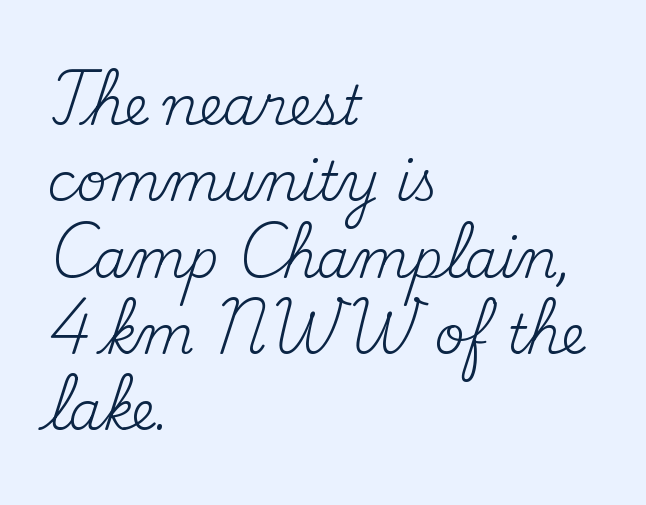
Typeset ragged right — the left edge is the straight one. No extra tracking has been applied to these lines. The string is rendered with underlining switched off. Proportional: the letters do not fall into vertical columns. The typesetting does not lean heavy: it is not bold.
